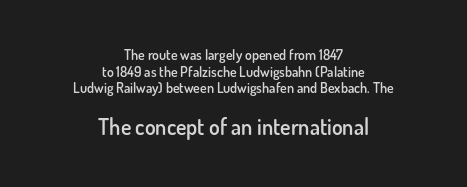
The image shows 22 px text type, upright; set centered, line spacing 1.18x, normal letter spacing, not underlined; the second (bottom) block is 1.57x larger.
